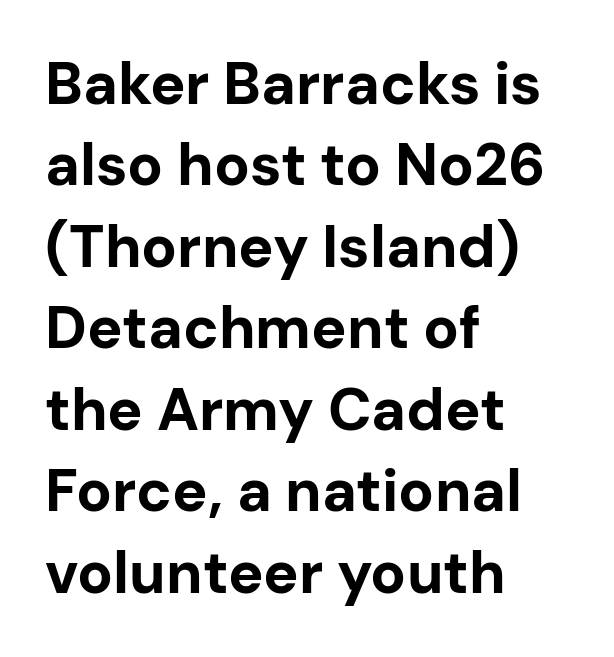
Horizontal bands of white between lines are of average thickness. A typesetter would label this face a sans. Each line starts at the same left margin while the right side varies. On the weight axis this lands at bold, roughly 700. Quick note: underline off.
